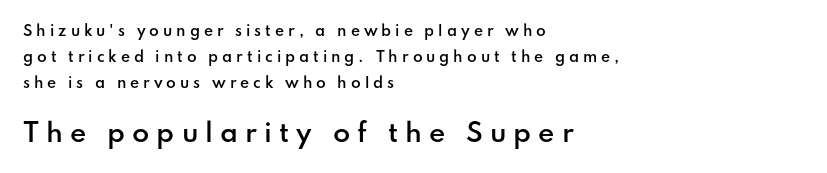
Q: Is the text bold? A: Semi-bold.
Q: Is the text italic (slanted)? A: No, it is upright.
Q: Is the text underlined? A: No.
Q: How is the paragraph aligned? A: Left-aligned.
Q: Is the spacing between letters normal or unusually wide? A: Unusually wide.
Q: Which block of text is set in a larger size, the first (top) or the second (bottom)? A: The second (bottom) one.
